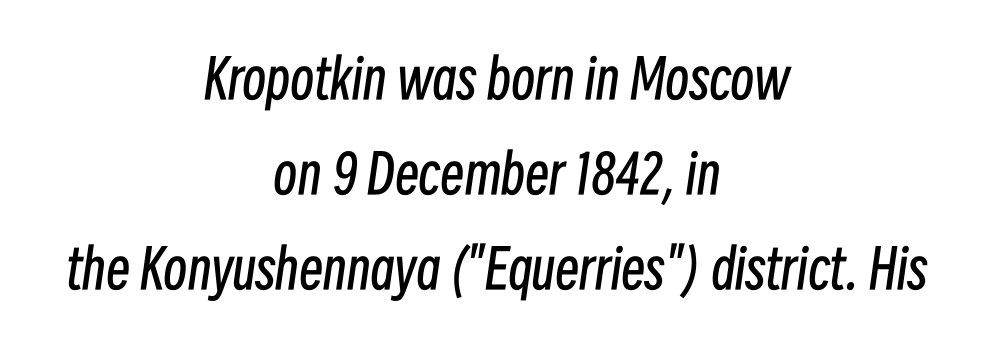
{"italic": "yes", "lean": "right", "slant_degrees": 8, "bold": "no", "weight": "regular", "width": "condensed", "stroke_contrast": "low", "x_height": "medium", "monospaced": "no", "underline": "no", "align": "center", "line_spacing_ratio": 1.76, "letter_spacing": "normal", "letter_spacing_em": 0.0, "glyph_px": 54}
